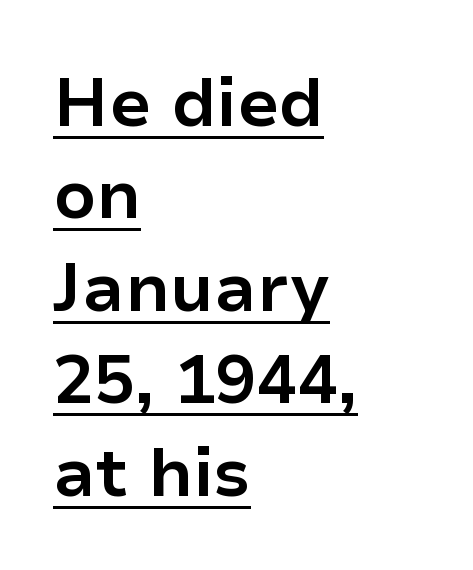
The image shows 68 px bold sans-serif type, upright; set left-aligned, normal line spacing (1.36x), normal letter spacing, underlined; low stroke contrast and a medium x-height.
